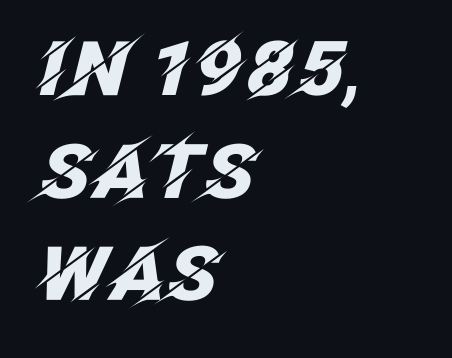
The letters advance in unequal steps, a hallmark of proportional type. This sample is left-justified, so line endings fall wherever the words run out. A typesetter would mark this as italic. The vertical gap from one line to the next is medium. Does extra space separate the letters? No, they use regular spacing. Letters rest on an invisible, unmarked baseline.
